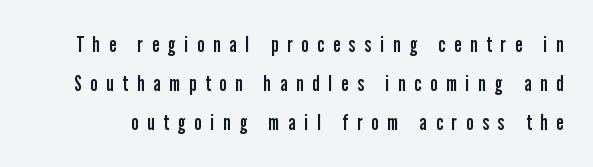
The specimen omits any rule beneath the text block's lines. The line texture is sparse and dotted thanks to wide tracking. Posture: vertical. Think standard paragraph weight, or any step lighter than that.
